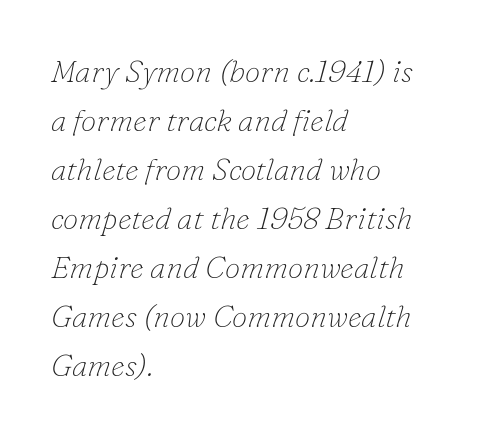
The image shows 31 px thin serif type, italic (leaning right); set left-aligned, normal line spacing (1.58x), normal letter spacing, not underlined; low stroke contrast and a small x-height.
